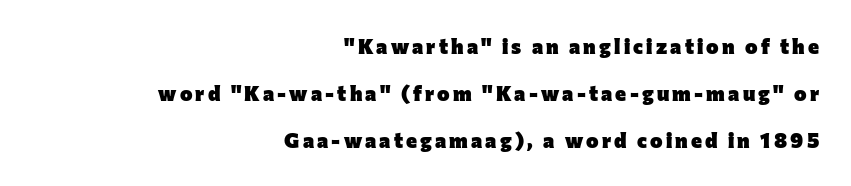
A great deal of white space separates one row of letters from the next. The lettering holds an erect, upright posture throughout. Lines of text with bare space underneath. The rendering uses a bold face; every stroke is thick and dark. Right-aligned paragraph, ragged on the left.
